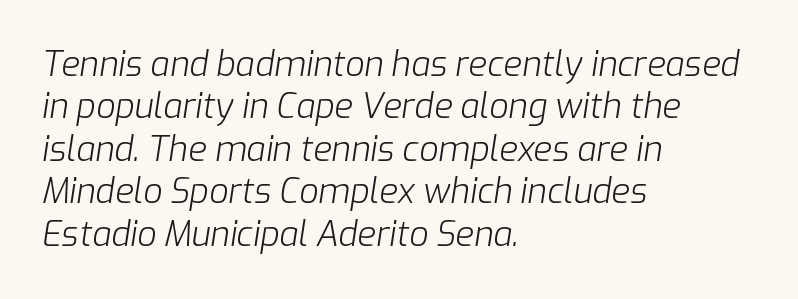
The image shows 34 px light type, italic (leaning right); set left-aligned, normal line spacing (1.25x), normal letter spacing, not underlined; low stroke contrast and a medium x-height.
